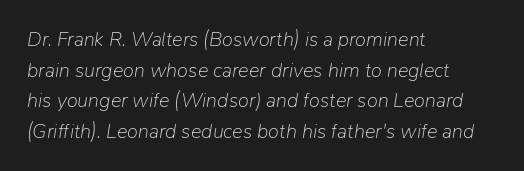
The letterforms sit shoulder to shoulder at normal distance. This reads as an unemphasized weight, regular at the heaviest. Has an underline been added? It has not. A student would call this left alignment; a typographer would say flush left, rag right. Would a proofreader flag this as italicized? Yes. Regarding leading, the lines here are spaced in the standard way.
